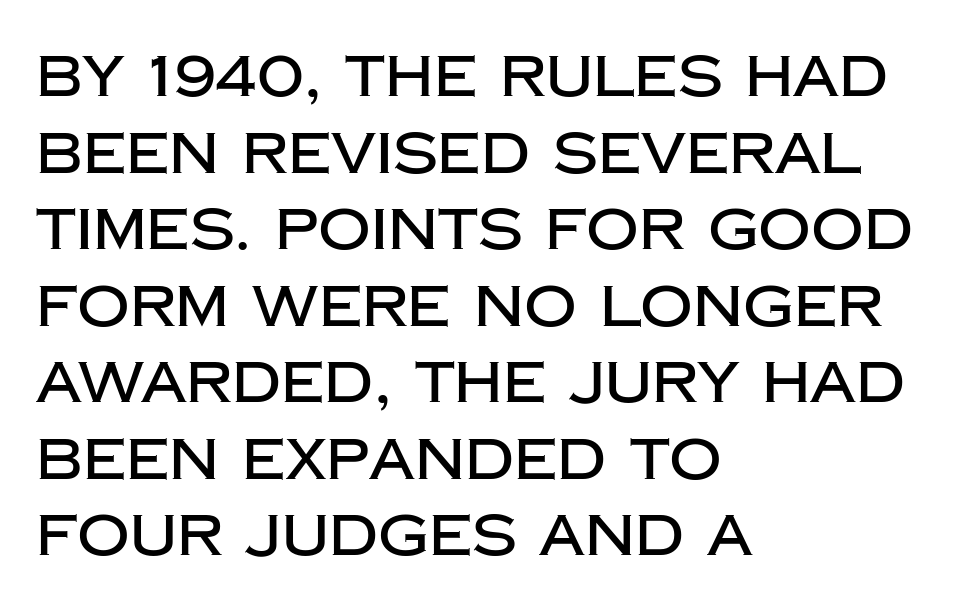
{"serif": "no", "italic": "no", "width": "normal", "stroke_contrast": "low", "x_height": "large", "monospaced": "no", "underline": "no", "align": "left", "line_spacing": "normal", "line_spacing_ratio": 1.32, "letter_spacing": "normal", "letter_spacing_em": 0.0, "glyph_px": 58}
